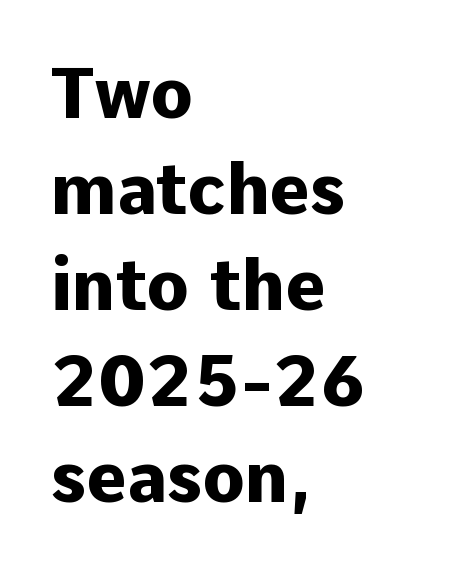
{"serif": "no", "italic": "no", "bold": "yes", "weight": "heavy", "width": "normal", "stroke_contrast": "low", "x_height": "medium", "monospaced": "no", "underline": "no", "align": "left", "line_spacing": "normal", "line_spacing_ratio": 1.37, "letter_spacing": "normal", "letter_spacing_em": 0.0, "glyph_px": 70}
